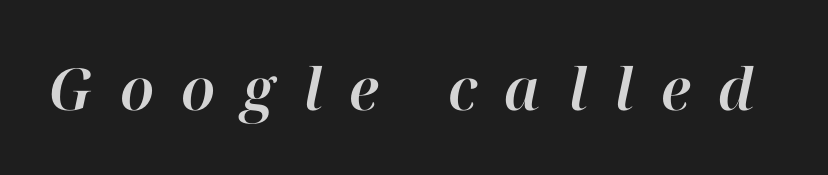
The image shows 58 px text type, italic (leaning right); set unusually wide letter spacing (+0.47 em), not underlined; high stroke contrast and a medium x-height.
